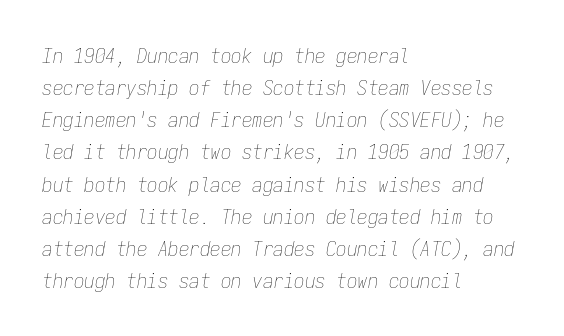
The image shows 21 px text type, italic (leaning right); set left-aligned, normal line spacing (1.53x), normal letter spacing, not underlined.
